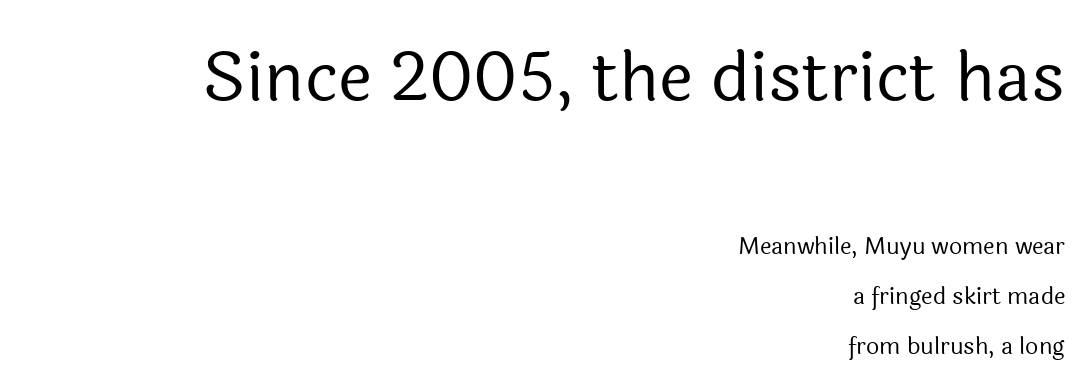
{"serif": "no", "italic": "no", "bold": "no", "weight": "regular", "width": "normal", "x_height": "medium", "monospaced": "no", "underline": "no", "align": "right", "line_spacing": "loose", "line_spacing_ratio": 2.18, "letter_spacing": "normal", "letter_spacing_em": 0.0, "larger_block": "first", "size_ratio": 2.96, "glyph_px": 68}
